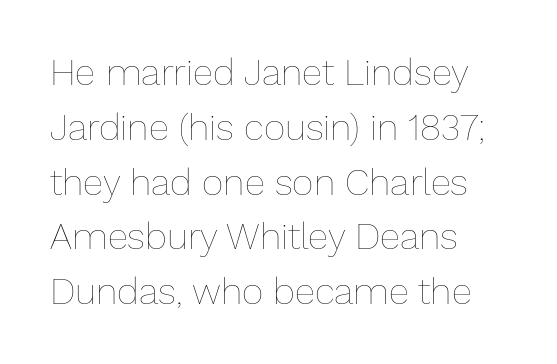
The weight tops out at a normal text grade. These lines keep a tight, regular rhythm from letter to letter. Varying glyph widths throughout — classic text-font behaviour. Line spacing here is normal. Does the copy run flush right? No — it runs flush left.
